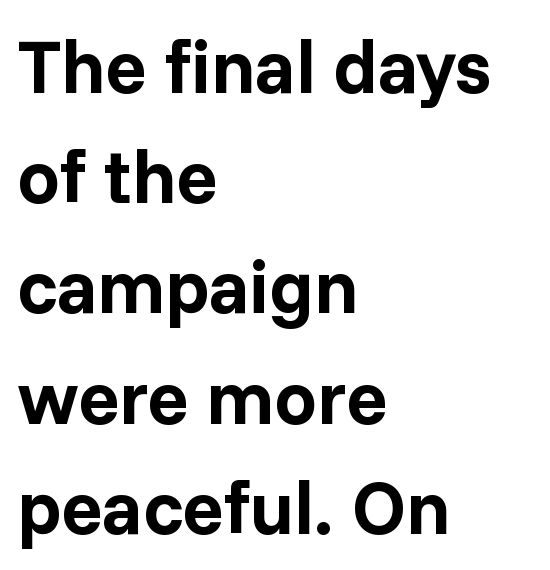
Q: Is the text bold? A: Yes.
Q: Is the text italic (slanted)? A: No, it is upright.
Q: Is the typeface a serif or a sans-serif typeface? A: Sans-serif.
Q: Is the text underlined? A: No.
Q: How is the paragraph aligned? A: Left-aligned.
Q: Is the spacing between letters normal or unusually wide? A: Normal.
Q: Is the spacing between lines tight, normal or loose? A: Normal.
Q: Width (condensed, normal, or wide)? A: Normal.
Q: Stroke contrast? A: Low.
Q: x-height? A: Medium.
Q: Monospaced? A: No.
